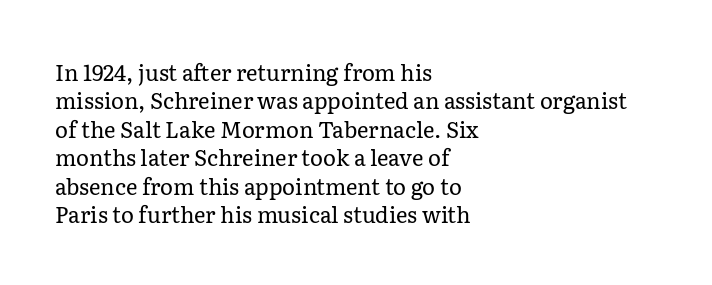
The image shows 22 px text type, upright; set left-aligned, normal line spacing (1.29x), normal letter spacing, not underlined.
